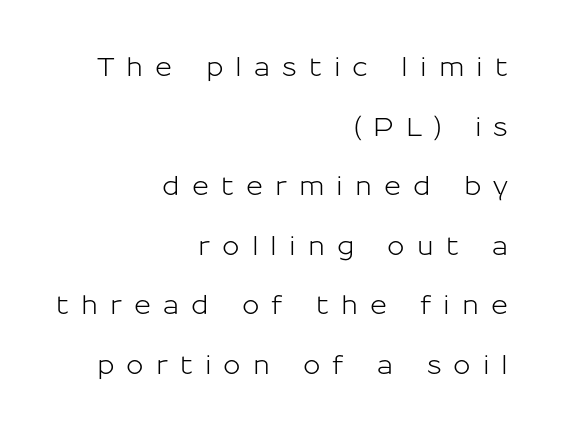
Q: Is the text italic (slanted)? A: No, it is upright.
Q: Is the text underlined? A: No.
Q: How is the paragraph aligned? A: Right-aligned.
Q: Is the spacing between letters normal or unusually wide? A: Unusually wide.
Q: Is the spacing between lines tight, normal or loose? A: Loose.
